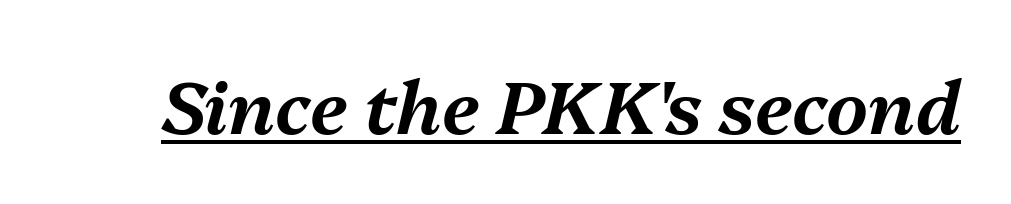
Q: Is the text italic (slanted)? A: Yes, it leans right by about 13 degrees.
Q: Is the text underlined? A: Yes.
Q: Is the spacing between letters normal or unusually wide? A: Normal.
Q: Width (condensed, normal, or wide)? A: Normal.
Q: Stroke contrast? A: Medium.
Q: x-height? A: Medium.
Q: Monospaced? A: No.
